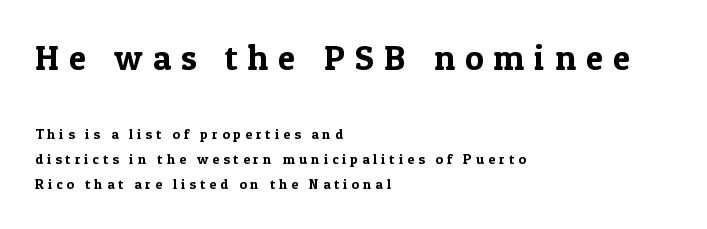
Each letter's strokes conclude with small projecting serifs. Upright lettering throughout. Students, note that the glyphs here are deliberately spaced far apart. Is the lower block the larger one? No — the upper block carries the bigger type.
